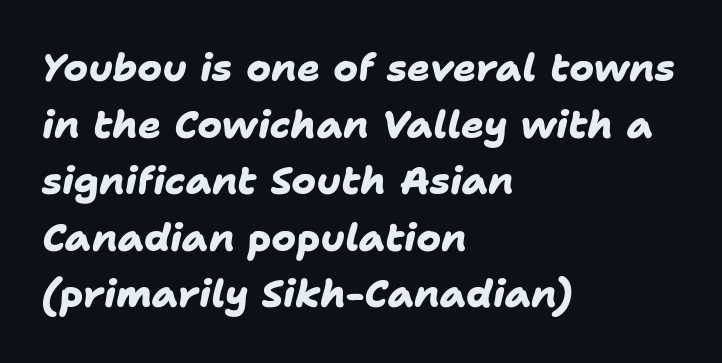
Proportional: the letters do not fall into vertical columns. Line beginnings align vertically; line endings do not. Look at the stroke-to-counter ratio: heavy, a bold. This rendering features lettering with no underline. The letters sit at their default tracking, neither squeezed nor spread. The rendering uses a moderate line-height, typical for paragraphs.
